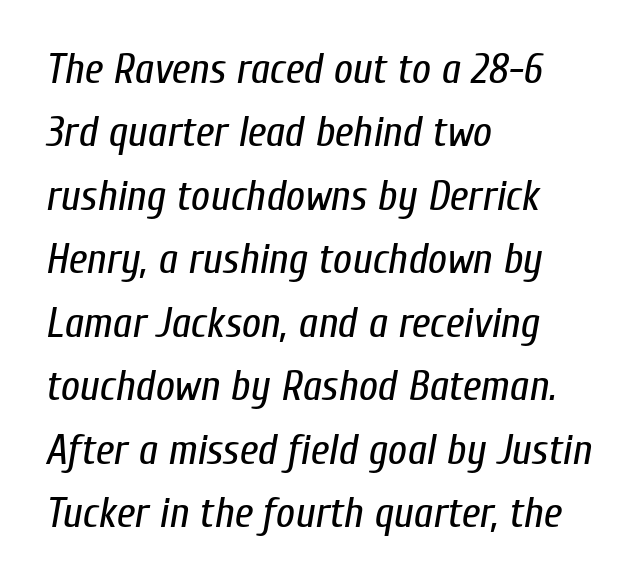
Would a proofreader flag this as italicized? Yes. Just letters on the line, the space beneath them empty. Does the copy run flush right? No — it runs flush left. These lines are rendered in a variable-pitch font. This sample uses plain, unmodified letter spacing.
